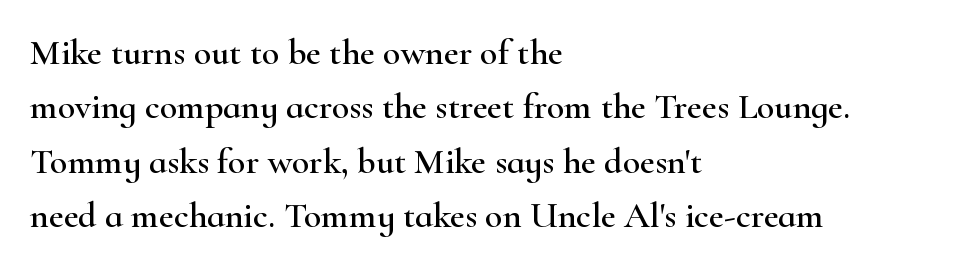
{"serif": "yes", "italic": "no", "width": "wide", "stroke_contrast": "high", "x_height": "small", "monospaced": "no", "underline": "no", "align": "left", "line_spacing": "normal", "line_spacing_ratio": 1.51, "letter_spacing": "normal", "letter_spacing_em": 0.0, "glyph_px": 36}
